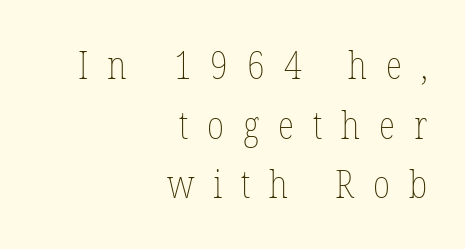
This sample uses expanded letter spacing, leaving extra air between glyphs. Check under the words: just untouched page. A light-to-regular cut is what we see here. Compared with typical paragraphs, the rows here are spaced about the same. Is this a fixed-width face? No — the glyphs have proportional, varying widths. The lines in this sample share a right terminus and differ only in where they begin.
